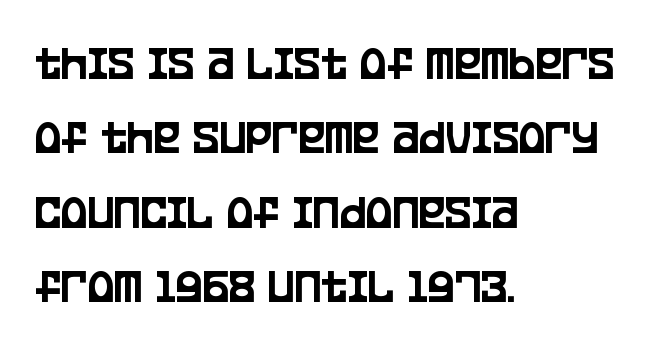
The foot of each line stays bare and open. Here the designer chose a conventional face with non-uniform glyph widths. If you measured baseline to baseline, you'd find a middling distance. Quick note: not italic, upright. The face used here is rendered with its standard letterfit.
